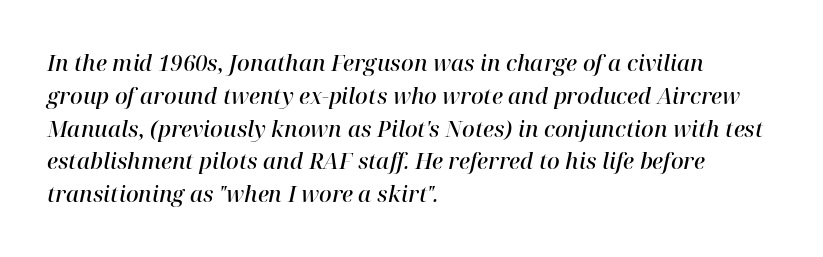
The image shows 22 px text type, italic (leaning right); set left-aligned, normal line spacing (1.49x), normal letter spacing, not underlined.
